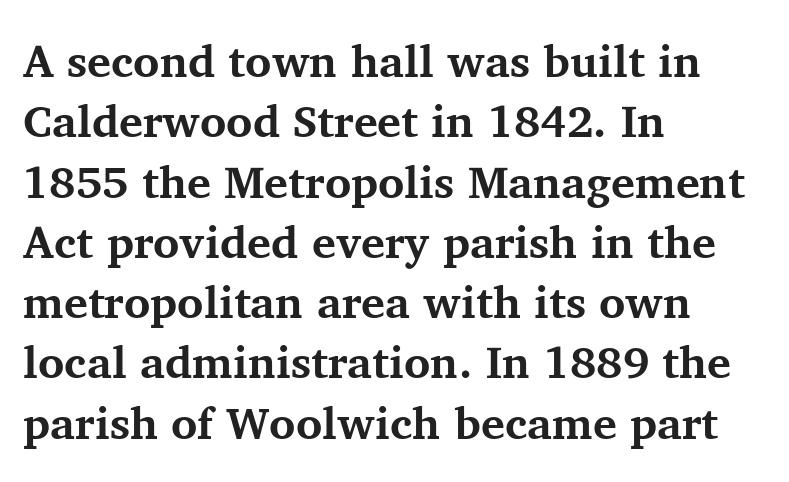
The rendering uses natural spacing where letterforms have individual widths. The glyphs have the mass of a bold cut. The line-height multiplier appears to be the usual default. The letters carry serifs — small finishing strokes at the ends of their stems. Quick note: underline off.
